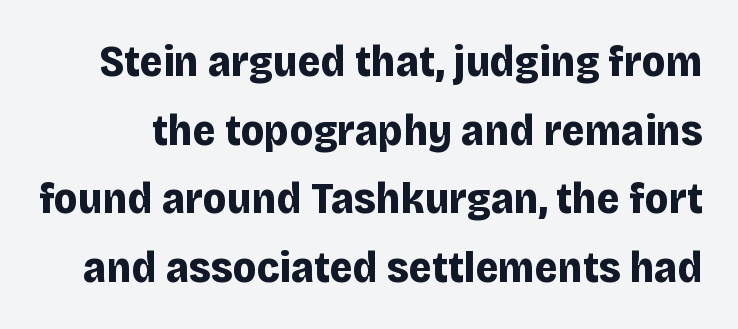
{"serif": "no", "italic": "no", "bold": "yes", "weight": "bold", "width": "normal", "stroke_contrast": "low", "x_height": "large", "monospaced": "no", "underline": "no", "line_spacing": "normal", "line_spacing_ratio": 1.56, "letter_spacing": "normal", "letter_spacing_em": 0.0, "glyph_px": 44}
